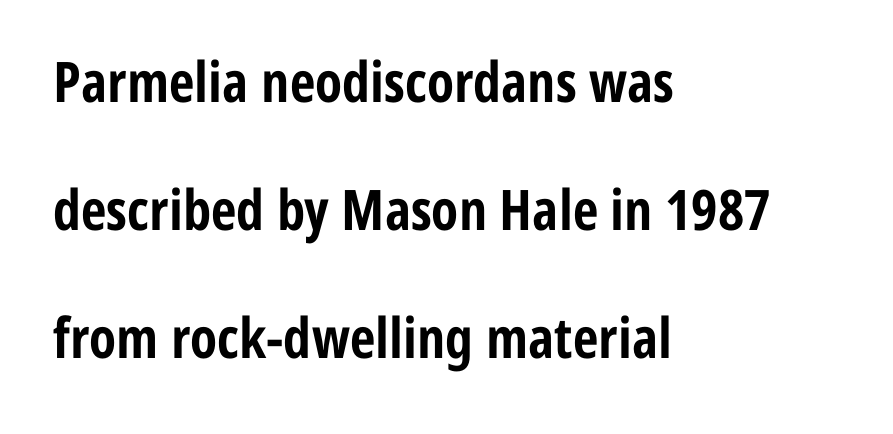
The image shows 56 px bold, condensed sans-serif type, upright; set left-aligned, loose line spacing (2.29x), normal letter spacing, not underlined; low stroke contrast and a medium x-height.
